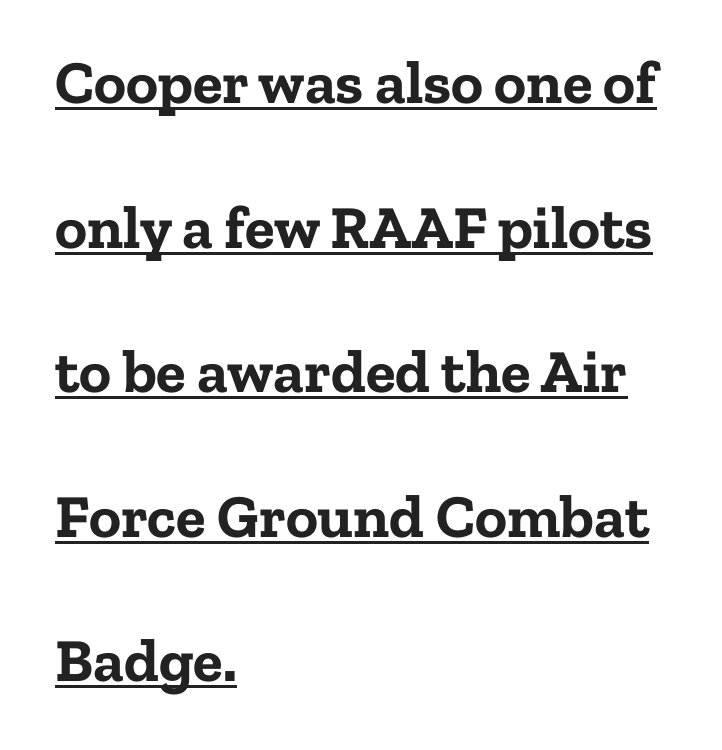
You could not count columns in this text — the font is proportionally spaced. Look at the tracking — it's just the regular setting, nothing added. These lines are set flush left with a ragged right edge. Unlike a clean sans, this face finishes its strokes with serifs.
